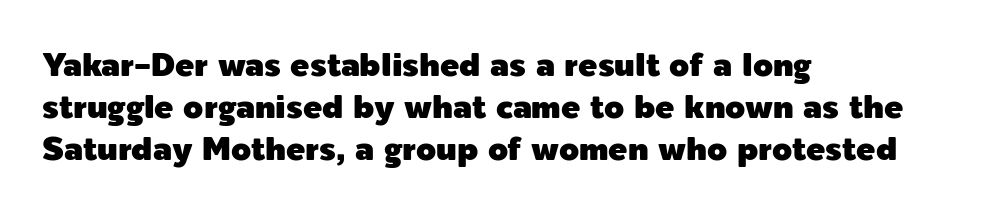
Q: Is the text italic (slanted)? A: No, it is upright.
Q: Is the typeface a serif or a sans-serif typeface? A: Sans-serif.
Q: Is the text underlined? A: No.
Q: How is the paragraph aligned? A: Left-aligned.
Q: Is the spacing between letters normal or unusually wide? A: Normal.
Q: Is the spacing between lines tight, normal or loose? A: Normal.
Q: Width (condensed, normal, or wide)? A: Normal.
Q: x-height? A: Medium.
Q: Monospaced? A: No.
